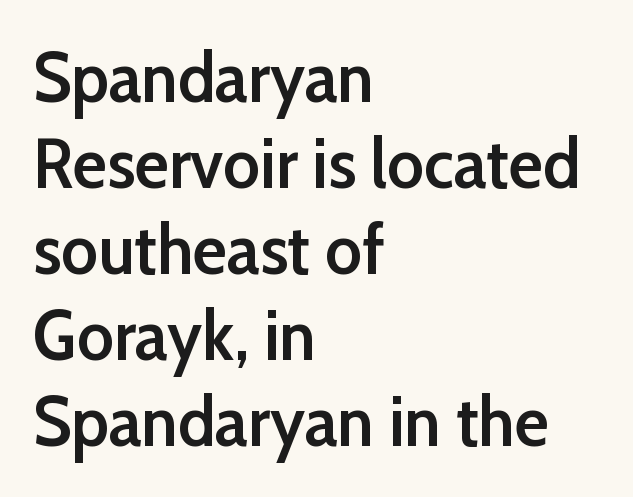
{"serif": "no", "italic": "no", "bold": "semi", "weight": "semibold", "width": "normal", "stroke_contrast": "low", "x_height": "medium", "monospaced": "no", "underline": "no", "align": "left", "line_spacing_ratio": 1.21, "letter_spacing": "normal", "letter_spacing_em": 0.0, "glyph_px": 71}
